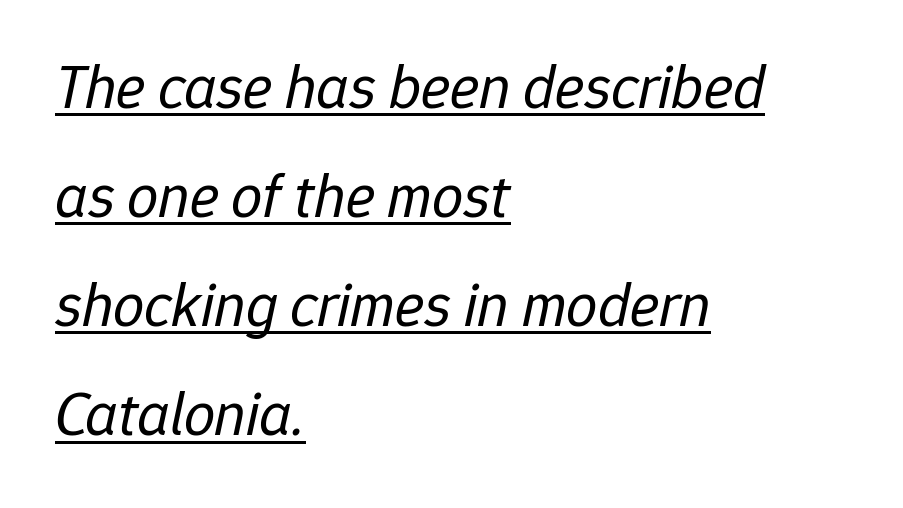
Q: Is the text bold? A: No.
Q: Is the text italic (slanted)? A: Yes, it leans right by about 12 degrees.
Q: Is the text underlined? A: Yes.
Q: How is the paragraph aligned? A: Left-aligned.
Q: Is the spacing between letters normal or unusually wide? A: Normal.
Q: Width (condensed, normal, or wide)? A: Normal.
Q: Stroke contrast? A: Low.
Q: x-height? A: Medium.
Q: Monospaced? A: No.
